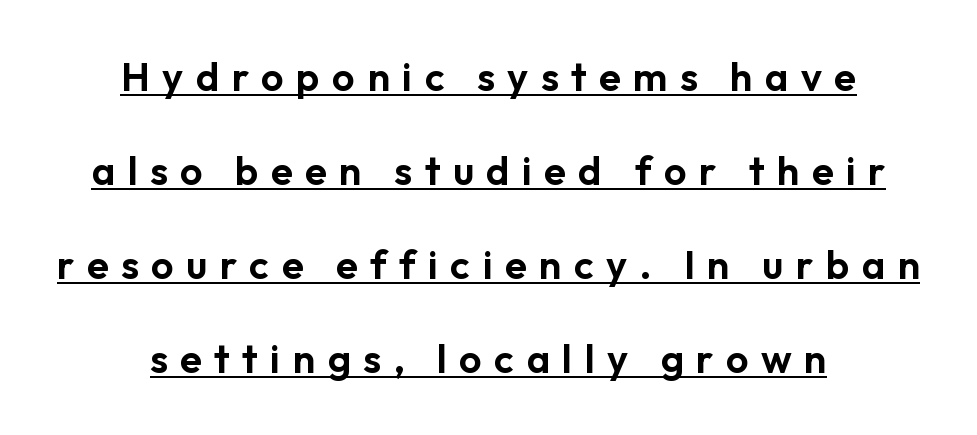
{"serif": "no", "italic": "no", "width": "normal", "stroke_contrast": "low", "x_height": "medium", "monospaced": "no", "underline": "yes", "align": "center", "line_spacing": "loose", "line_spacing_ratio": 2.35, "letter_spacing": "wide", "letter_spacing_em": 0.31, "glyph_px": 40}
